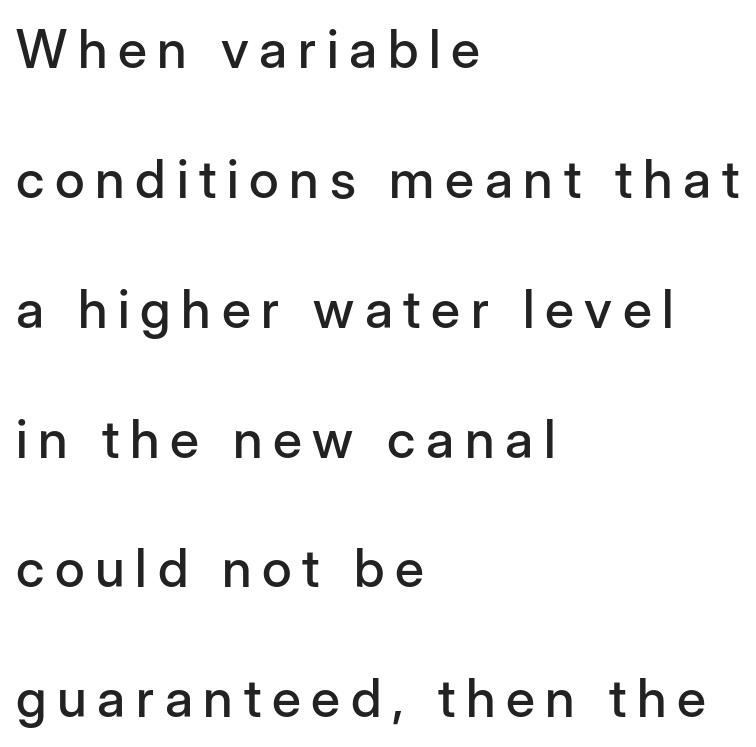
I'd call this a sans setting — the letters go barefoot. Left-aligned paragraph, ragged on the right. The gaps between neighbouring characters are conspicuously large. Underlining? Definitely not there.
